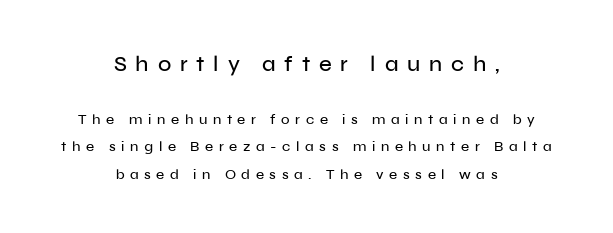
{"italic": "no", "underline": "no", "align": "center", "line_spacing": "loose", "line_spacing_ratio": 1.96, "letter_spacing": "wide", "letter_spacing_em": 0.4, "larger_block": "first", "size_ratio": 1.57, "glyph_px": 22}
